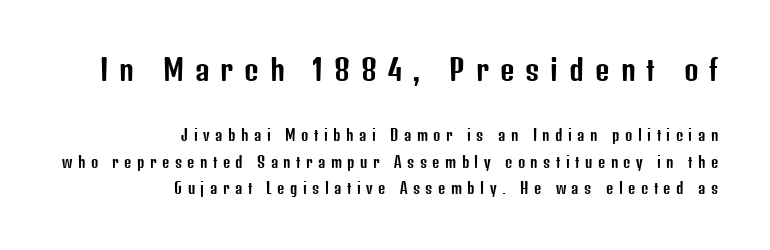
{"serif": "no", "italic": "no", "width": "condensed", "stroke_contrast": "low", "x_height": "medium", "monospaced": "no", "underline": "no", "align": "right", "line_spacing_ratio": 1.86, "letter_spacing": "wide", "letter_spacing_em": 0.39, "larger_block": "first", "size_ratio": 2.0, "glyph_px": 28}
